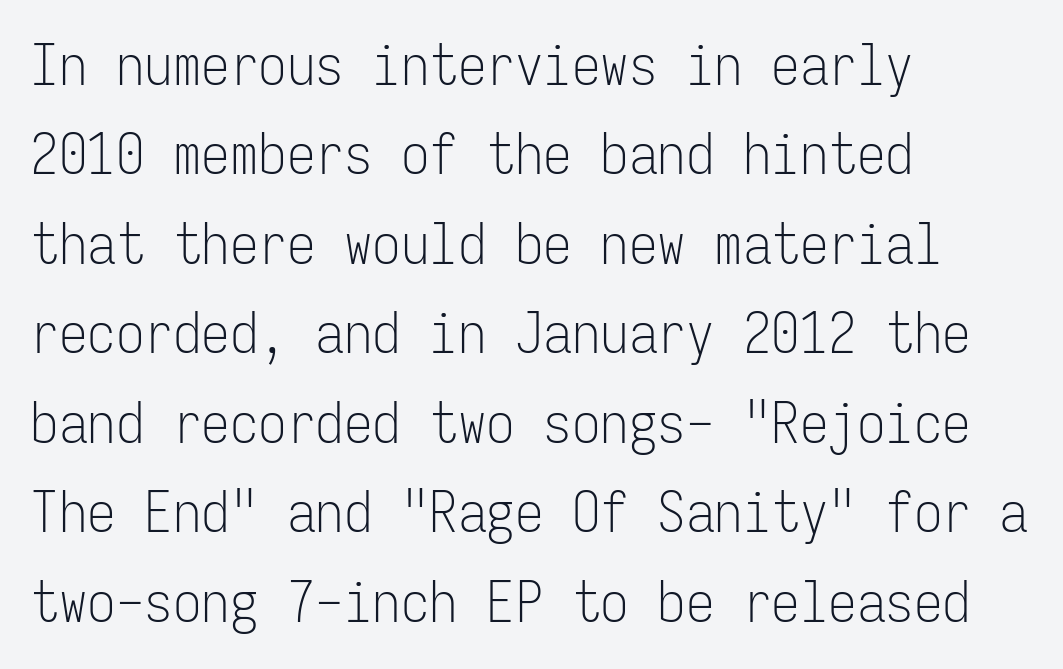
A roman cut, with each character standing at attention. Only glyphs here, with clear space below each row. Compared with typical body copy, the letter spacing here is the same. These lines are set flush left with a ragged right edge.
